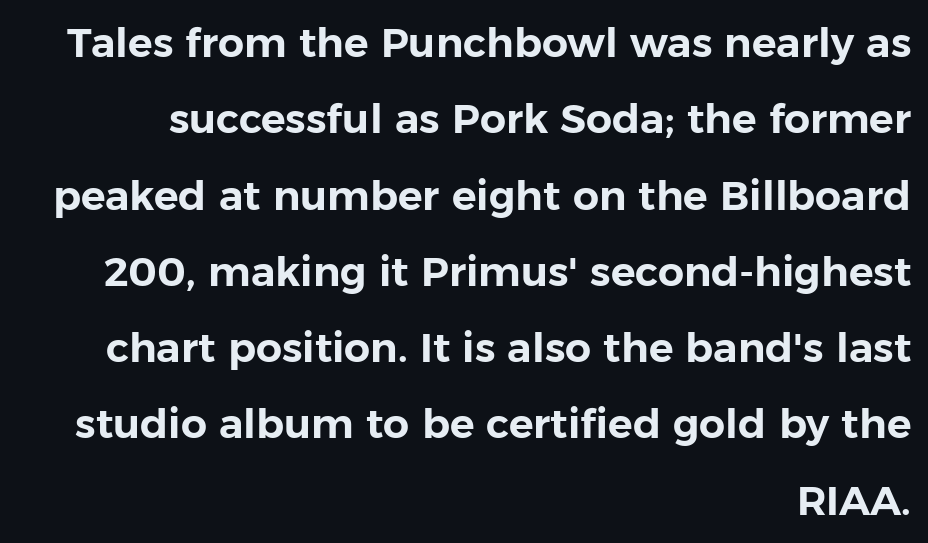
The image shows 41 px sans-serif type, upright; set right-aligned, line spacing 1.86x, normal letter spacing, not underlined; low stroke contrast and a medium x-height.
